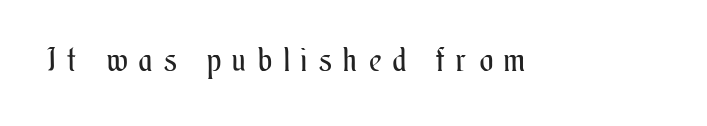
Q: Is the text bold? A: No.
Q: Is the text italic (slanted)? A: No, it is upright.
Q: Is the text underlined? A: No.
Q: Is the spacing between letters normal or unusually wide? A: Unusually wide.
Q: Width (condensed, normal, or wide)? A: Condensed.
Q: Stroke contrast? A: Medium.
Q: x-height? A: Small.
Q: Monospaced? A: No.
